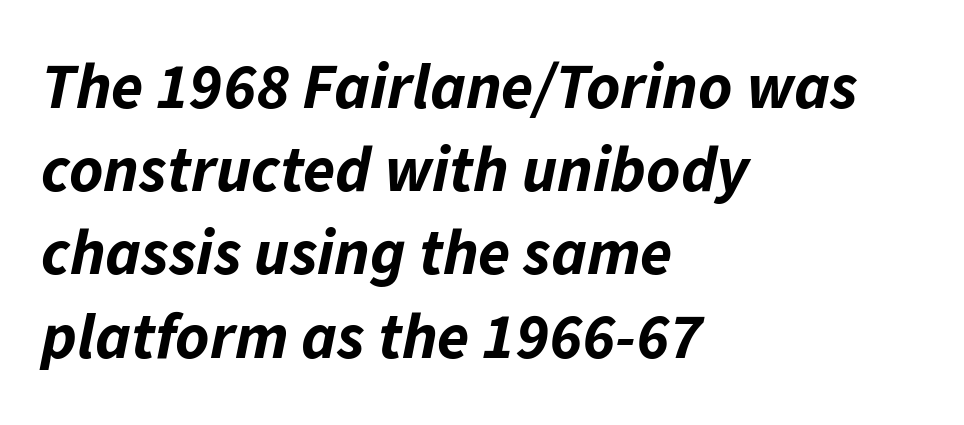
The image shows 65 px bold type, italic (leaning right); set left-aligned, normal line spacing (1.28x), normal letter spacing, not underlined; low stroke contrast and a medium x-height.
